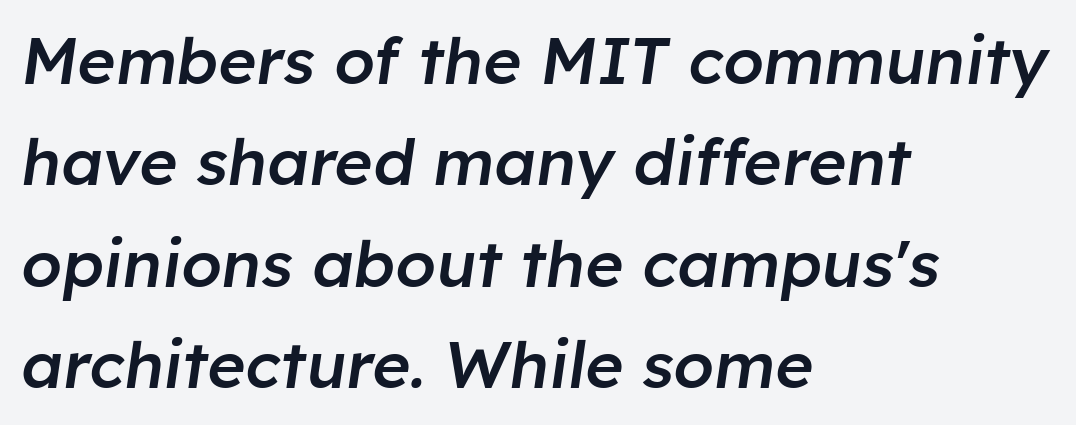
Q: Is the text bold? A: Semi-bold.
Q: Is the text italic (slanted)? A: Yes, it leans right by about 8 degrees.
Q: Is the text underlined? A: No.
Q: How is the paragraph aligned? A: Left-aligned.
Q: Is the spacing between letters normal or unusually wide? A: Normal.
Q: Is the spacing between lines tight, normal or loose? A: Normal.
Q: Width (condensed, normal, or wide)? A: Normal.
Q: Stroke contrast? A: Low.
Q: x-height? A: Medium.
Q: Monospaced? A: No.
